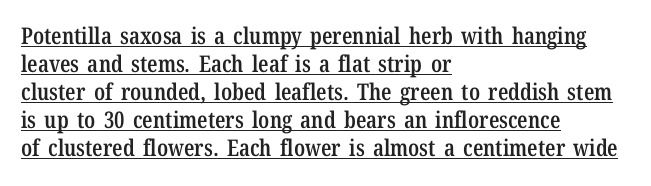
Q: Is the text bold? A: Semi-bold.
Q: Is the text italic (slanted)? A: No, it is upright.
Q: Is the text underlined? A: Yes.
Q: How is the paragraph aligned? A: Left-aligned.
Q: Is the spacing between letters normal or unusually wide? A: Normal.
